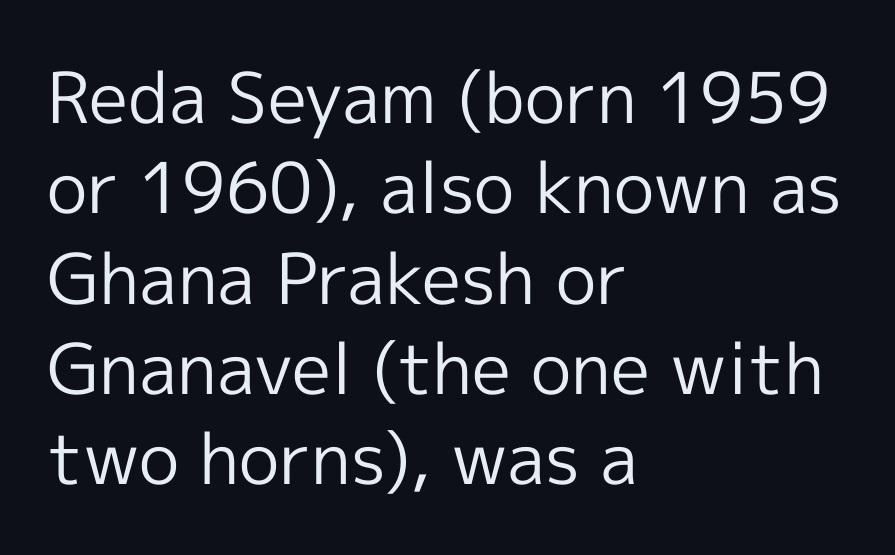
Is this a heavy cut? Hardly; it is regular or lighter. This rendering features lettering with no underline. Students, note that the glyphs here touch the page at normal intervals. A sans-serif font was chosen for this passage. Caption: multi-line text, flush left, ragged right.
